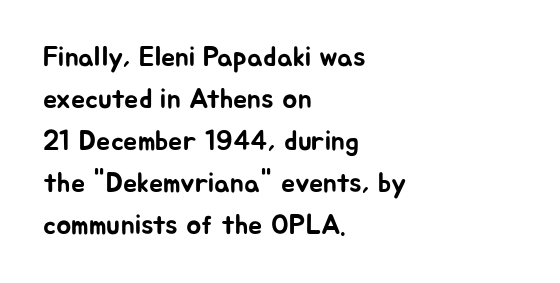
This is sans-serif lettering, the kind often seen on screens and signage. Summary of vertical rhythm: regular, with standard interline spacing. Note the varied advance widths — an 'i' is clearly narrower than an 'm'. Students, note that the glyphs here touch the page at normal intervals. No italicization has been applied; the sample stays upright.
